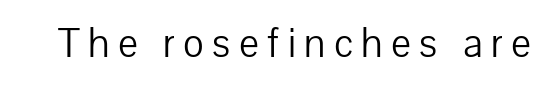
{"serif": "no", "italic": "no", "bold": "no", "weight": "light", "width": "normal", "stroke_contrast": "low", "x_height": "medium", "monospaced": "no", "underline": "no", "letter_spacing": "wide", "letter_spacing_em": 0.2, "glyph_px": 42}
